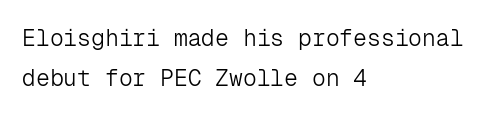
Type without underlining. Characters remain perfectly vertical along every line. This reads as an unemphasized weight, regular at the heaviest. These lines stack with their left ends in a neat column.
